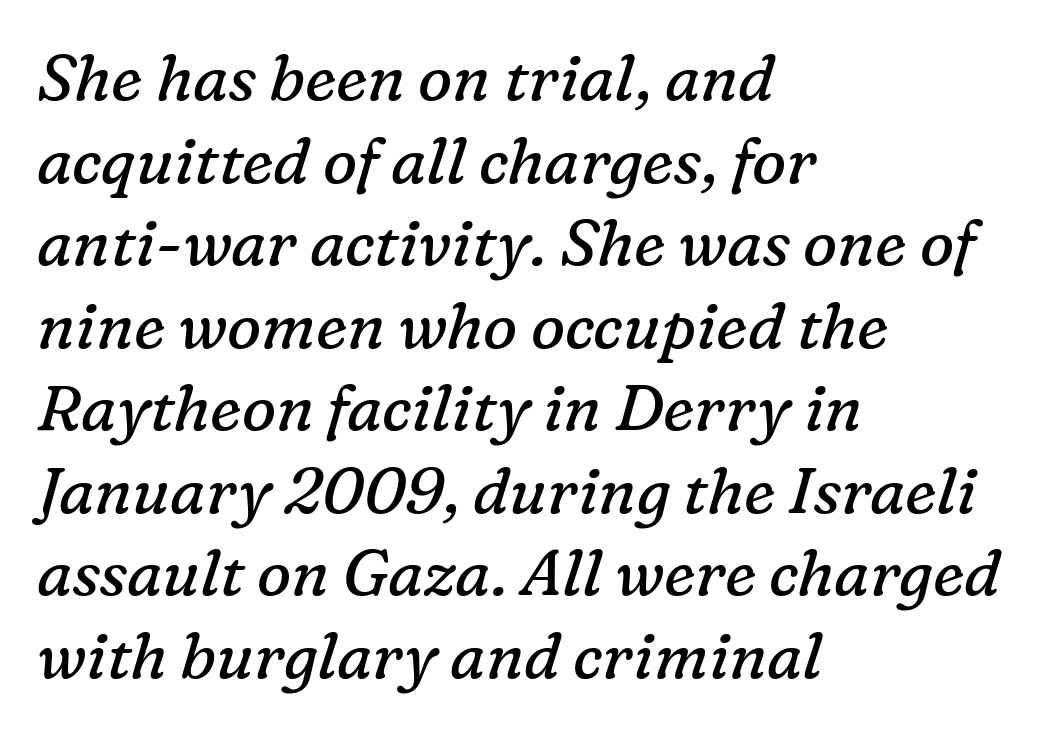
Q: Is the text bold? A: No.
Q: Is the text italic (slanted)? A: Yes, it leans right by about 16 degrees.
Q: Is the typeface a serif or a sans-serif typeface? A: Serif.
Q: Is the text underlined? A: No.
Q: How is the paragraph aligned? A: Left-aligned.
Q: Is the spacing between letters normal or unusually wide? A: Normal.
Q: Is the spacing between lines tight, normal or loose? A: Normal.
Q: Width (condensed, normal, or wide)? A: Normal.
Q: Stroke contrast? A: Low.
Q: x-height? A: Medium.
Q: Monospaced? A: No.
